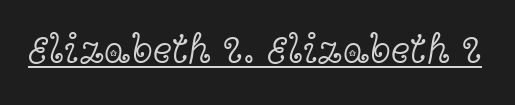
{"serif": "yes", "bold": "no", "weight": "light", "width": "wide", "x_height": "medium", "monospaced": "no", "underline": "yes", "letter_spacing": "normal", "letter_spacing_em": 0.0, "glyph_px": 41}
